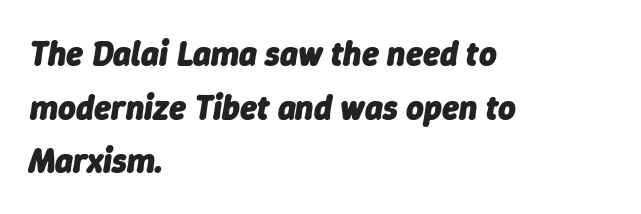
A typesetter would mark this as italic. Nothing unusual about the tracking: characters are spaced as the font intends. Evenly set lines give the paragraph a standard silhouette. The face used here is proportionally spaced, like ordinary book or web type. Pretty heavy lettering here — definitely bold.
